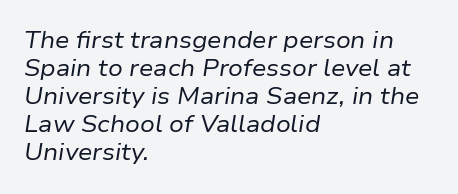
The image shows 23 px text type, italic (leaning right); set left-aligned, line spacing 1.22x, normal letter spacing, not underlined.
